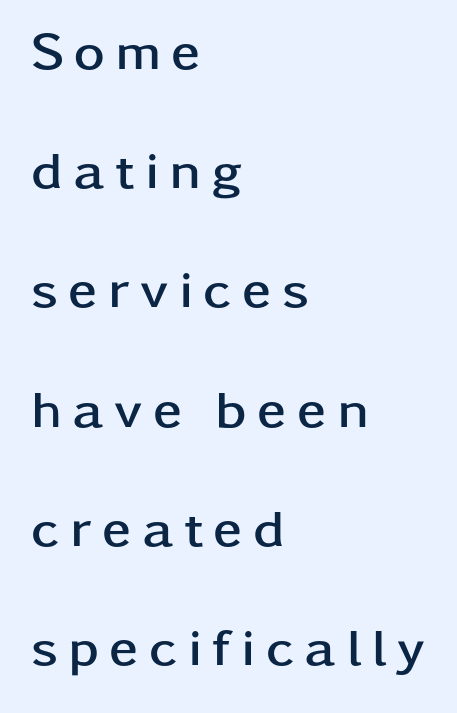
Look at the bottom of the vertical strokes: they stop flat, with no serifs. The typesetter chose a ragged-right arrangement here. Only glyphs here, with clear space below each row. Whoever set this chose breathing room over compactness in the vertical rhythm. The characters look thick and weighty, a clear bold.
